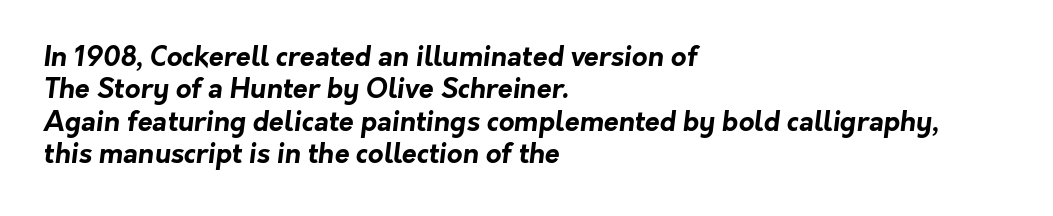
Check the space under the baseline: it is left empty. Does the weight exceed regular? Yes, all the way to bold. Horizontal alignment here is leftward, the default for most running prose. Between one letter and the next there's only the usual sliver of space.
